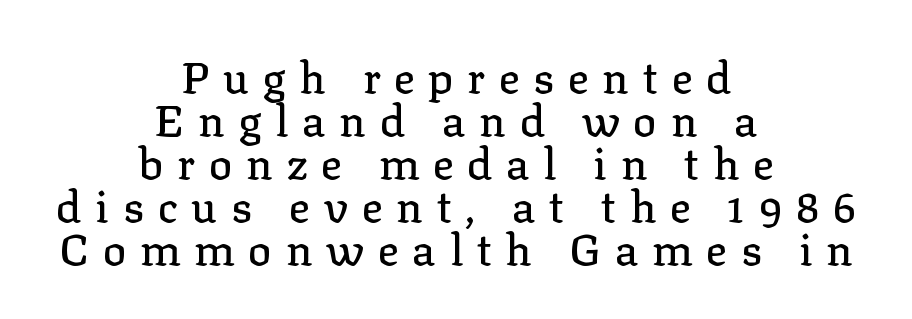
These lines are rendered in a variable-pitch font. The whitespace from short lines is split evenly between both sides. How would I describe the line gaps? Narrow and economical. Yep, those are serifs on the letters.
